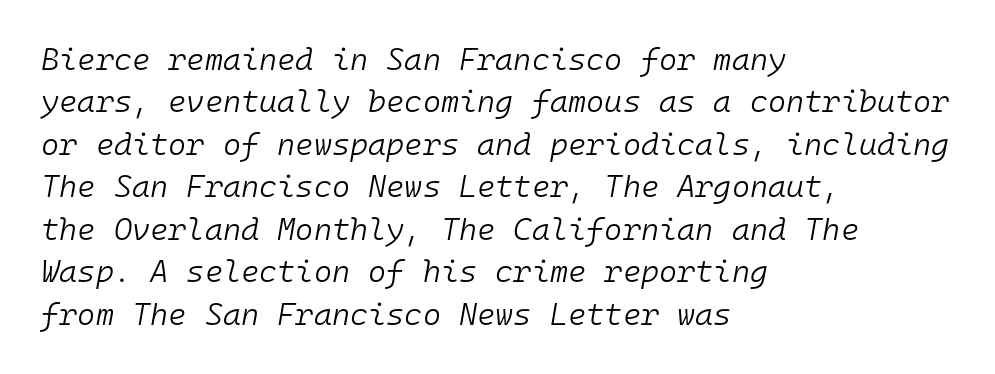
Students, observe: this is what conventionally led text looks like. Notice how the passage keeps a crisp vertical edge on the left only. Is this a heavy cut? Hardly; it is regular or lighter. Note the uniform advance width — an 'i' takes as much space as an 'm'. Italic: yes, the glyphs are oblique.
